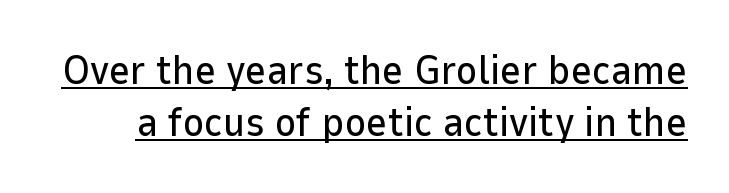
The string is rendered with underlining switched on. These lines are composed in type without serifs. Standard letterfit; no display-style spreading of the glyphs. The space between consecutive lines is moderate. This is the regular roman posture of the typeface.
